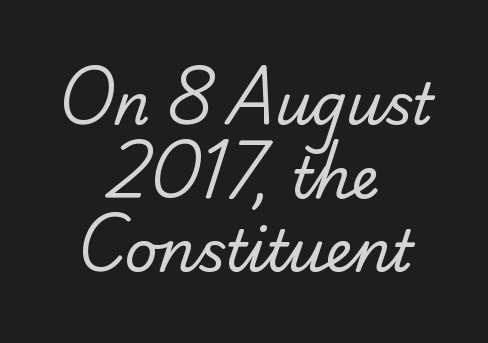
Q: Is the text bold? A: No.
Q: Is the typeface a serif or a sans-serif typeface? A: Serif.
Q: Is the text underlined? A: No.
Q: How is the paragraph aligned? A: Centered.
Q: Is the spacing between letters normal or unusually wide? A: Normal.
Q: Is the spacing between lines tight, normal or loose? A: Normal.
Q: Width (condensed, normal, or wide)? A: Normal.
Q: Stroke contrast? A: Low.
Q: x-height? A: Small.
Q: Monospaced? A: No.
